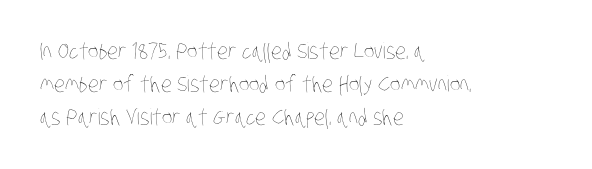
{"bold": "no", "underline": "no", "align": "left", "line_spacing": "normal", "line_spacing_ratio": 1.49, "letter_spacing": "normal", "letter_spacing_em": 0.0, "glyph_px": 22}
